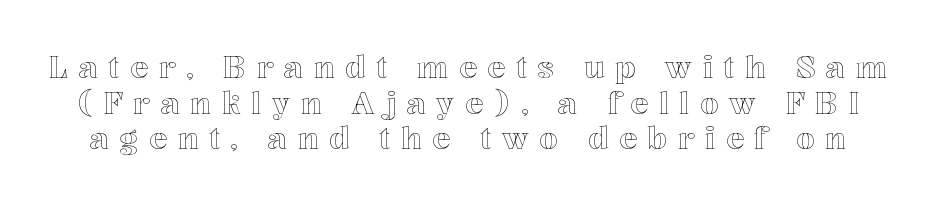
Every character sits straight up, as roman type does. Looks like regular typesetting: each glyph gets only the width it needs. Beneath every word, the page is bare. Here the glyphs are tracked loosely, breaking word shapes into spaced letters.
